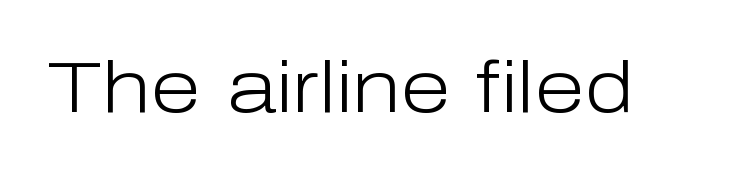
The strip under each line holds only bare page. A roman cut, with each character standing at attention. What stands out about the letter spacing? Nothing — it is the standard amount. Weight: regular or lighter.
